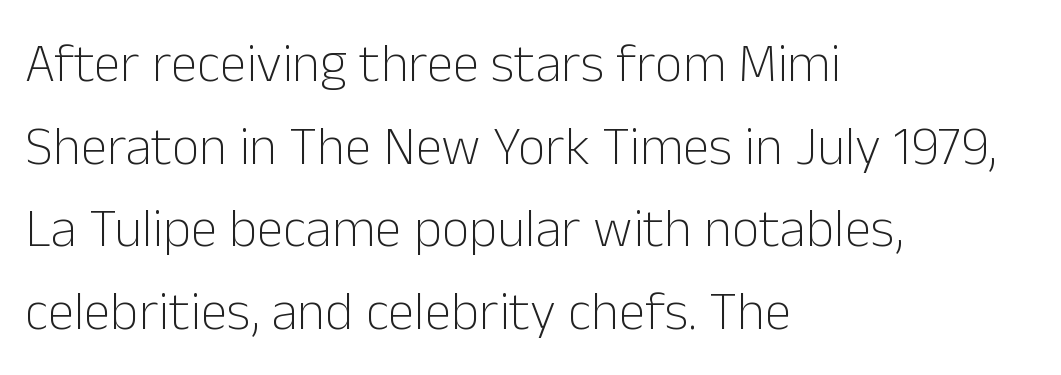
Left-aligned paragraph, ragged on the right. Bold? No — there's no thickening of the strokes. Baseline-to-baseline distance is the conventional proportion of letter height. You could not count columns in this text — the font is proportionally spaced. Rule under the text: the space is simply empty. Font category for this specimen: sans-serif.
